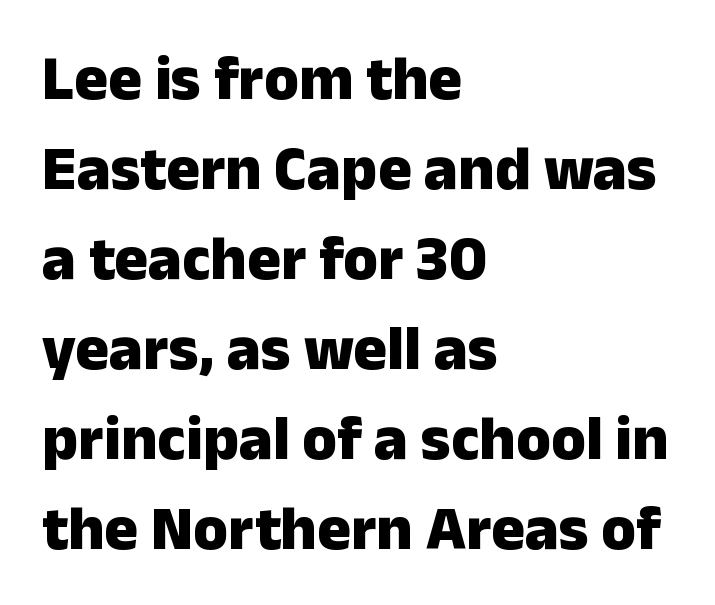
The image shows 63 px heavy sans-serif type, upright; set left-aligned, normal line spacing (1.43x), normal letter spacing, not underlined; low stroke contrast and a medium x-height.
